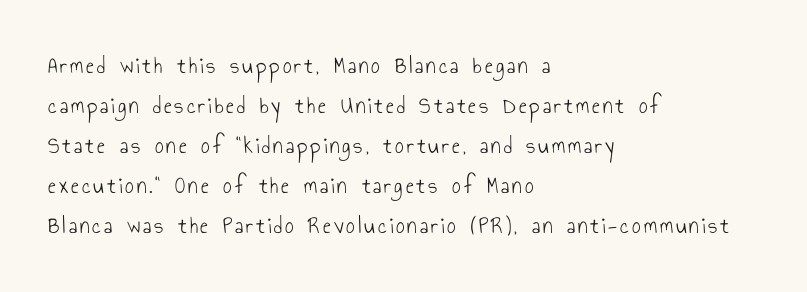
The image shows 24 px text type, upright; set left-aligned, normal line spacing (1.67x), not underlined.
